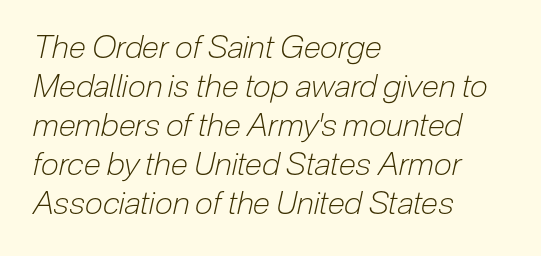
Q: Is the text bold? A: No.
Q: Is the text italic (slanted)? A: Yes, it leans right by about 12 degrees.
Q: Is the text underlined? A: No.
Q: How is the paragraph aligned? A: Left-aligned.
Q: Is the spacing between letters normal or unusually wide? A: Normal.
Q: Width (condensed, normal, or wide)? A: Condensed.
Q: Stroke contrast? A: Low.
Q: x-height? A: Medium.
Q: Monospaced? A: No.
